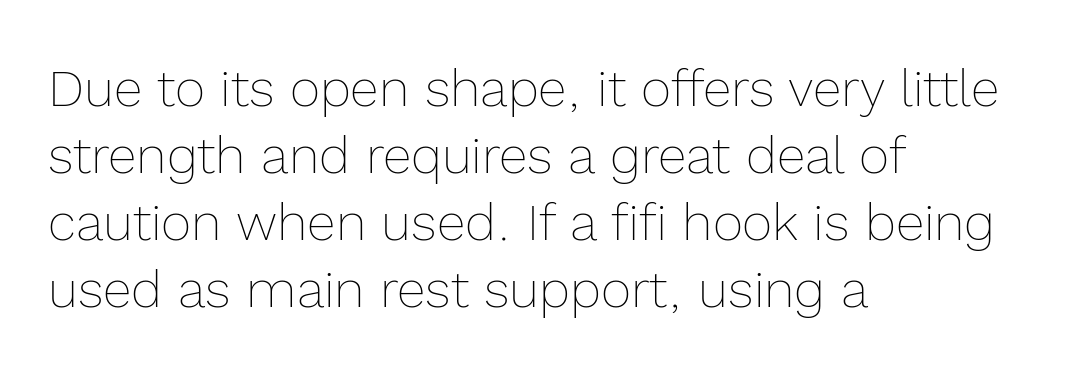
Q: Is the text bold? A: No.
Q: Is the text italic (slanted)? A: No, it is upright.
Q: Is the text underlined? A: No.
Q: How is the paragraph aligned? A: Left-aligned.
Q: Is the spacing between letters normal or unusually wide? A: Normal.
Q: Is the spacing between lines tight, normal or loose? A: Normal.
Q: Width (condensed, normal, or wide)? A: Normal.
Q: x-height? A: Medium.
Q: Monospaced? A: No.
